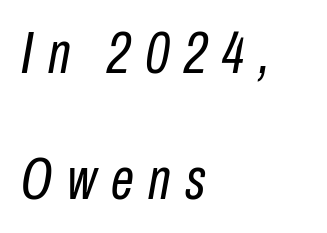
{"italic": "yes", "lean": "right", "slant_degrees": 10, "bold": "no", "weight": "regular", "width": "condensed", "stroke_contrast": "low", "x_height": "medium", "monospaced": "no", "underline": "no", "align": "left", "line_spacing": "loose", "line_spacing_ratio": 2.13, "letter_spacing": "wide", "letter_spacing_em": 0.25, "glyph_px": 59}
